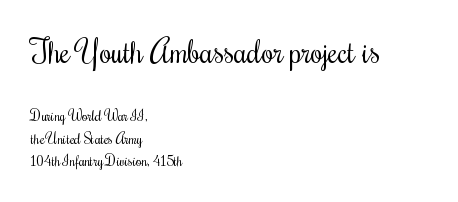
Q: Is the text bold? A: No.
Q: Is the text italic (slanted)? A: Yes.
Q: Is the text underlined? A: No.
Q: How is the paragraph aligned? A: Left-aligned.
Q: Is the spacing between letters normal or unusually wide? A: Normal.
Q: Is the spacing between lines tight, normal or loose? A: Normal.
Q: Which block of text is set in a larger size, the first (top) or the second (bottom)? A: The first (top) one.
Q: Width (condensed, normal, or wide)? A: Condensed.
Q: Stroke contrast? A: Medium.
Q: x-height? A: Small.
Q: Monospaced? A: No.
